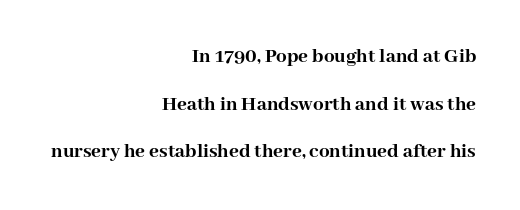
The tracking reads as untouched default to a designer's eye. Descender tails drop into unmarked territory. Rows of type keep a wide berth in the vertical direction. The ragged edge is on the left, which tells us the setting is flush right.
